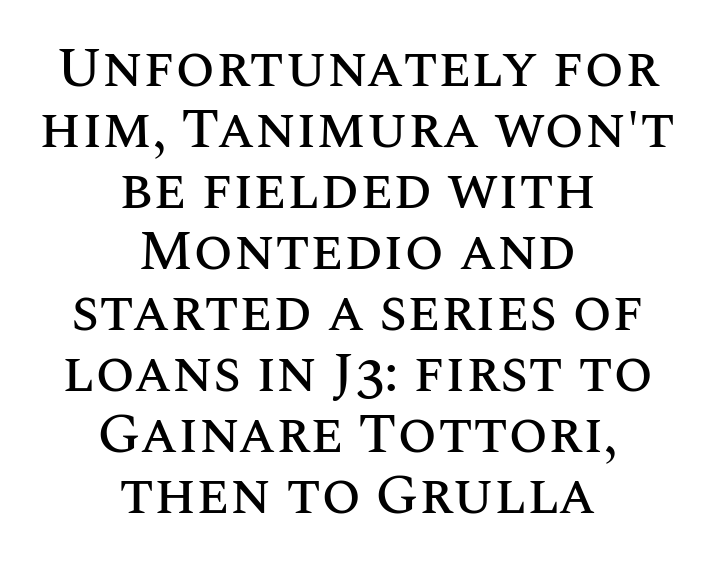
A typesetter would call this proportional, since set widths differ per character. The whitespace from short lines is split evenly between both sides. Only glyphs here, with clear space below each row. These lines huddle together more closely than default settings would place them.
